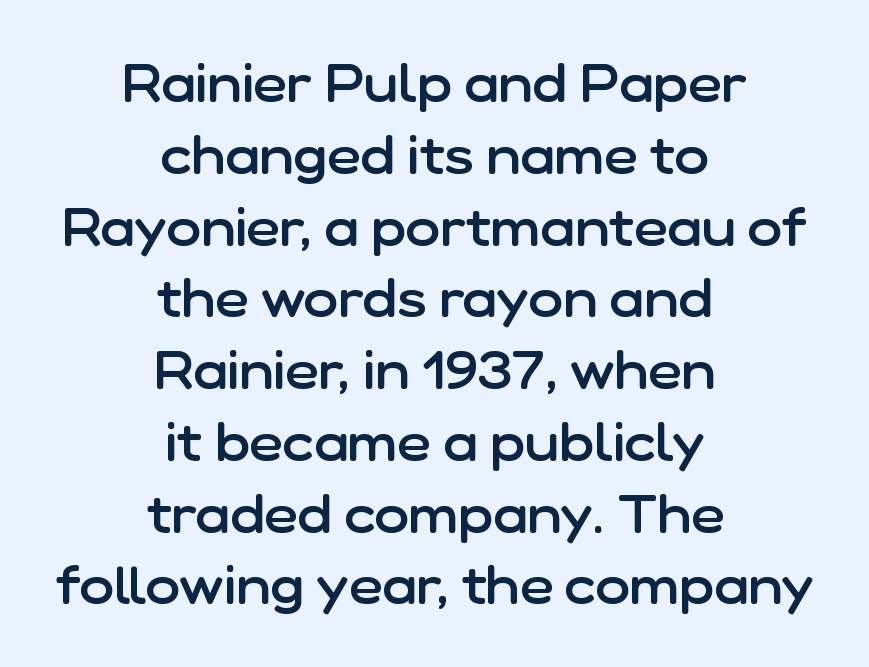
The image shows 52 px semibold sans-serif type, upright; set centered, normal line spacing (1.38x), normal letter spacing, not underlined; low stroke contrast and a medium x-height.
